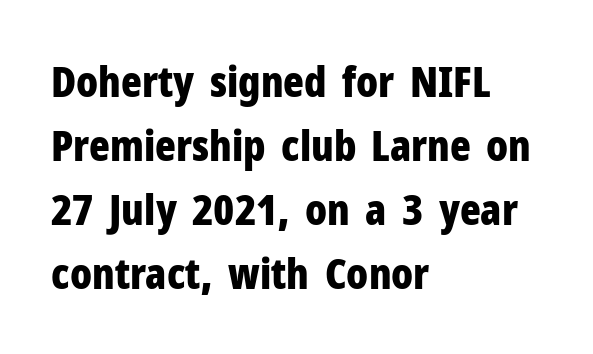
Spacing verdict: proportional, widths tailored to each character. The line texture is even and compact thanks to regular tracking. Heft: maximum for text — a bold. The typeface chosen for these lines omits serifs. The rag falls on the right side of this text block.
